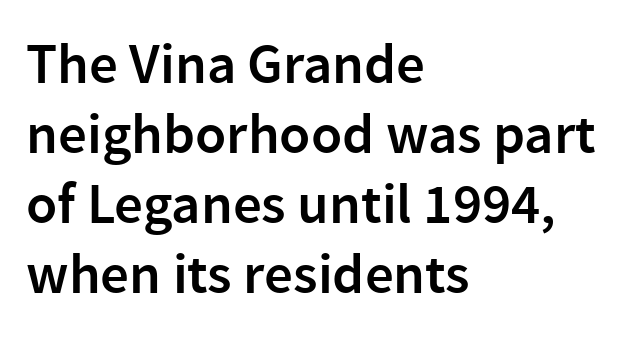
A typesetter would mark this as roman, not italic. On the weight axis this lands at semibold, roughly 600. Where is the straight margin? On the left. The letterforms sit shoulder to shoulder at normal distance.
